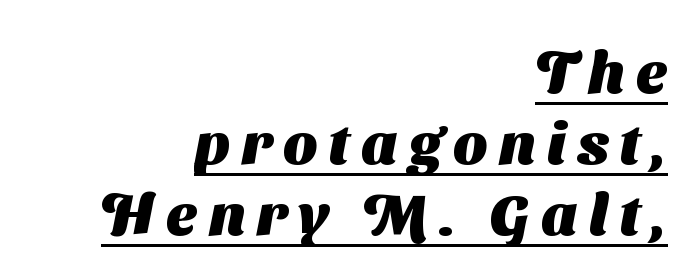
{"serif": "no", "bold": "yes", "weight": "heavy", "width": "normal", "stroke_contrast": "medium", "x_height": "medium", "monospaced": "no", "underline": "yes", "align": "right", "line_spacing_ratio": 1.2, "letter_spacing": "wide", "letter_spacing_em": 0.2, "glyph_px": 59}
